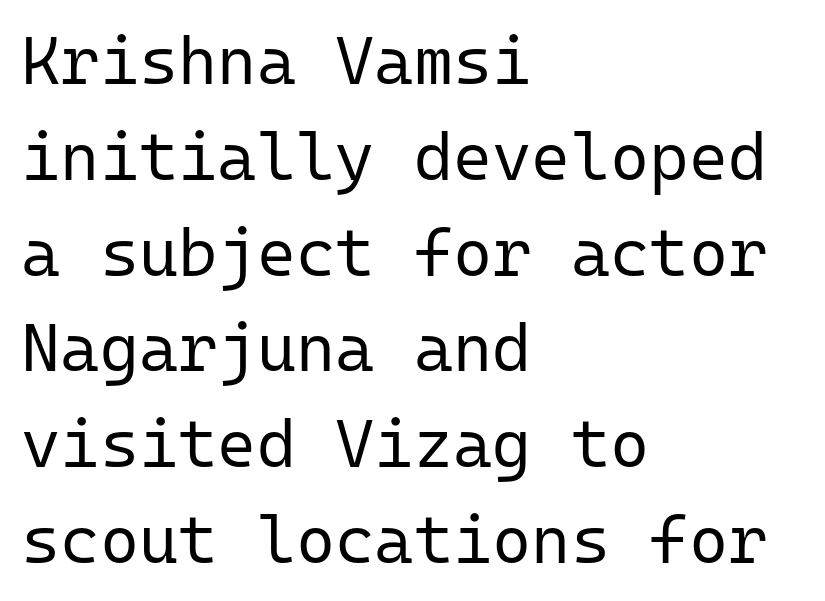
Q: Is the text bold? A: No.
Q: Is the text italic (slanted)? A: No, it is upright.
Q: Is the typeface a serif or a sans-serif typeface? A: Sans-serif.
Q: Is the text underlined? A: No.
Q: How is the paragraph aligned? A: Left-aligned.
Q: Is the spacing between letters normal or unusually wide? A: Normal.
Q: Is the spacing between lines tight, normal or loose? A: Normal.
Q: Width (condensed, normal, or wide)? A: Normal.
Q: Stroke contrast? A: Low.
Q: x-height? A: Medium.
Q: Monospaced? A: Yes.
